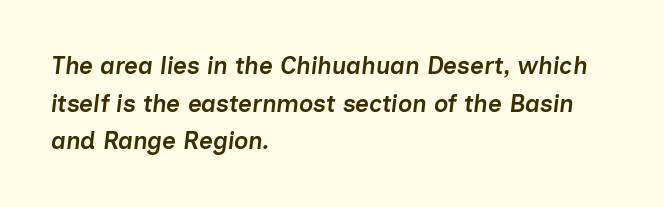
Q: Is the text bold? A: Semi-bold.
Q: Is the text italic (slanted)? A: Yes, it leans right by about 7 degrees.
Q: Is the text underlined? A: No.
Q: How is the paragraph aligned? A: Left-aligned.
Q: Is the spacing between letters normal or unusually wide? A: Normal.
Q: Is the spacing between lines tight, normal or loose? A: Normal.
